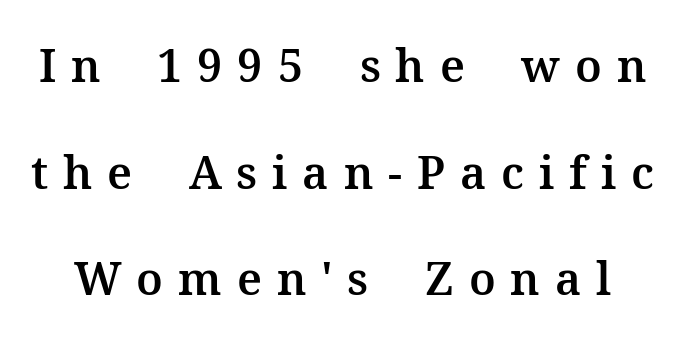
{"serif": "yes", "italic": "no", "width": "normal", "stroke_contrast": "medium", "x_height": "medium", "monospaced": "no", "underline": "no", "line_spacing": "loose", "line_spacing_ratio": 2.37, "letter_spacing": "wide", "letter_spacing_em": 0.33, "glyph_px": 45}
